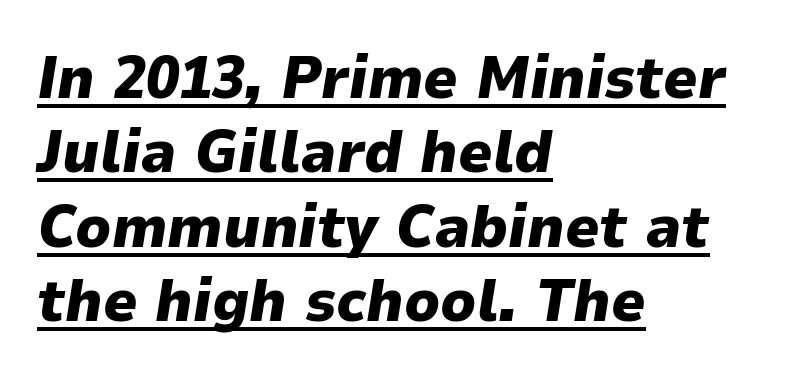
The image shows 60 px heavy type, italic (leaning right); set left-aligned, line spacing 1.24x, normal letter spacing, underlined; low stroke contrast and a medium x-height.
